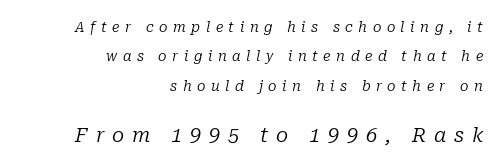
Q: Is the text bold? A: No.
Q: Is the text italic (slanted)? A: Yes, it leans right by about 10 degrees.
Q: Is the text underlined? A: No.
Q: How is the paragraph aligned? A: Right-aligned.
Q: Is the spacing between letters normal or unusually wide? A: Unusually wide.
Q: Is the spacing between lines tight, normal or loose? A: Loose.
Q: Which block of text is set in a larger size, the first (top) or the second (bottom)? A: The second (bottom) one.
